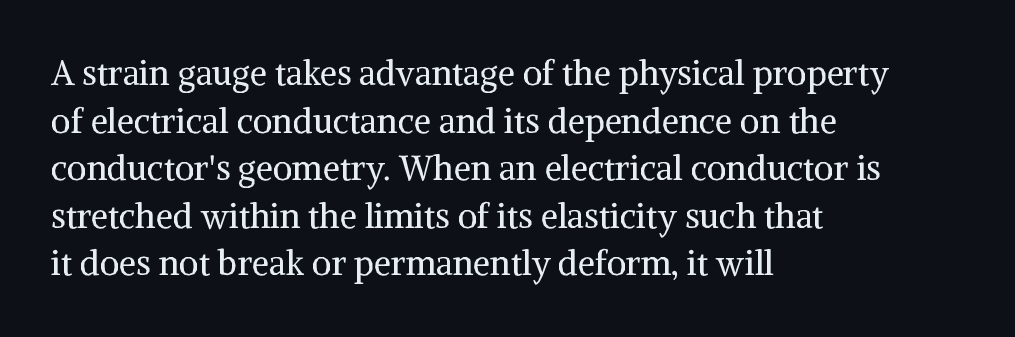
{"serif": "yes", "italic": "no", "bold": "no", "weight": "regular", "width": "normal", "stroke_contrast": "medium", "x_height": "medium", "monospaced": "no", "underline": "no", "align": "left", "line_spacing": "normal", "line_spacing_ratio": 1.4, "letter_spacing": "normal", "letter_spacing_em": 0.0, "glyph_px": 34}
